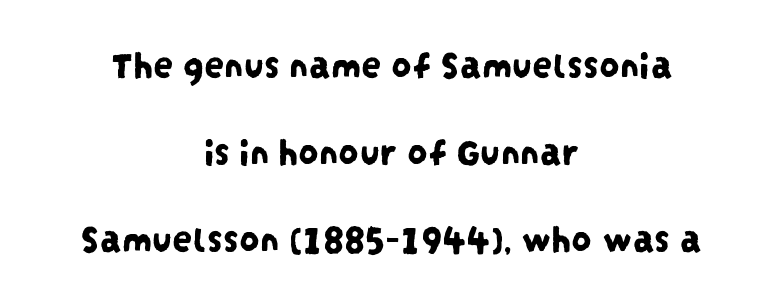
{"serif": "no", "width": "condensed", "stroke_contrast": "low", "x_height": "large", "monospaced": "no", "underline": "no", "align": "center", "line_spacing": "loose", "line_spacing_ratio": 2.17, "letter_spacing": "normal", "letter_spacing_em": 0.0, "glyph_px": 40}
